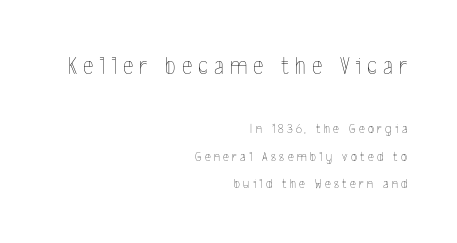
No extra ink here — the face is not bold. Does the lettering tilt? It doesn't — this is upright. The face used here is rendered with a markedly widened letterfit. The block of text is sparse from top to bottom, with ample space between rows. In this sample the first text group is rendered at the bigger scale. Visually the block forms a straight wall on the right and a jagged coastline on the left.
